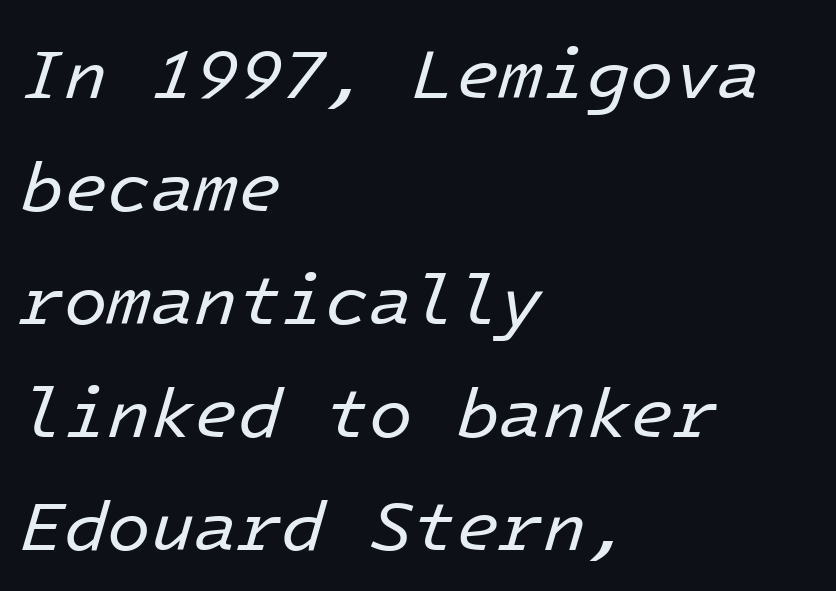
{"italic": "yes", "lean": "right", "slant_degrees": 16, "bold": "no", "weight": "regular", "width": "normal", "stroke_contrast": "low", "x_height": "medium", "underline": "no", "align": "left", "line_spacing": "normal", "line_spacing_ratio": 1.59, "letter_spacing": "normal", "letter_spacing_em": 0.0, "glyph_px": 71}
